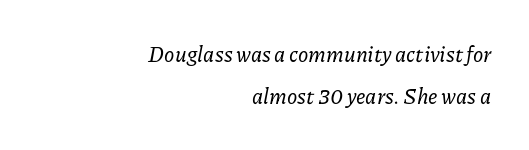
{"italic": "yes", "lean": "right", "slant_degrees": 11, "underline": "no", "align": "right", "line_spacing": "loose", "line_spacing_ratio": 2.01, "letter_spacing": "normal", "letter_spacing_em": 0.0, "glyph_px": 21}
